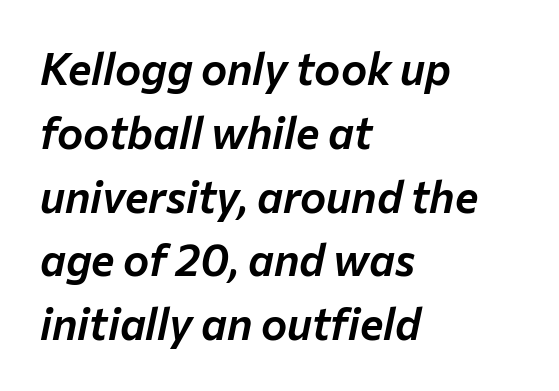
Quick note: interline space is typical. An italicized treatment has been applied to the whole sample. The ragged edge is on the right, which tells us the setting is flush left. Caption: standard tracking, unaltered. Unmarked baselines from the first word to the last.
